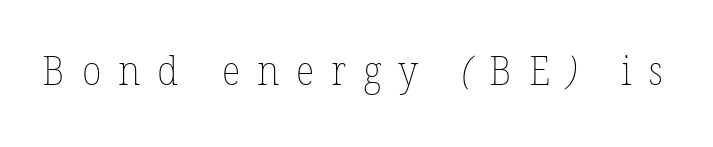
The image shows 40 px thin type; set unusually wide letter spacing (+0.42 em), not underlined; low stroke contrast and a medium x-height.
